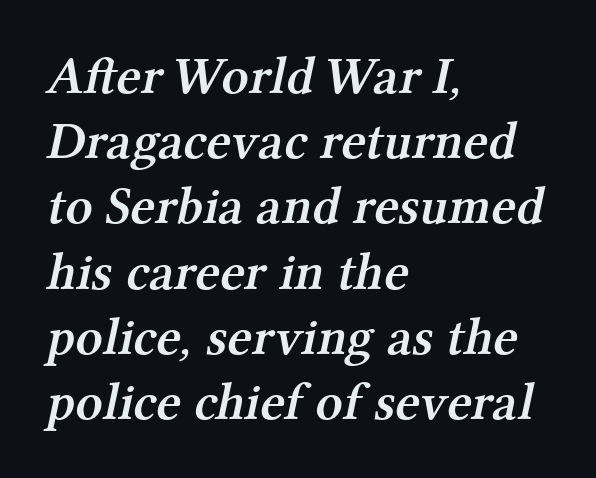
Q: Is the text bold? A: Semi-bold.
Q: Is the typeface a serif or a sans-serif typeface? A: Serif.
Q: Is the text underlined? A: No.
Q: How is the paragraph aligned? A: Left-aligned.
Q: Is the spacing between letters normal or unusually wide? A: Normal.
Q: Width (condensed, normal, or wide)? A: Normal.
Q: Stroke contrast? A: Medium.
Q: x-height? A: Medium.
Q: Monospaced? A: No.
